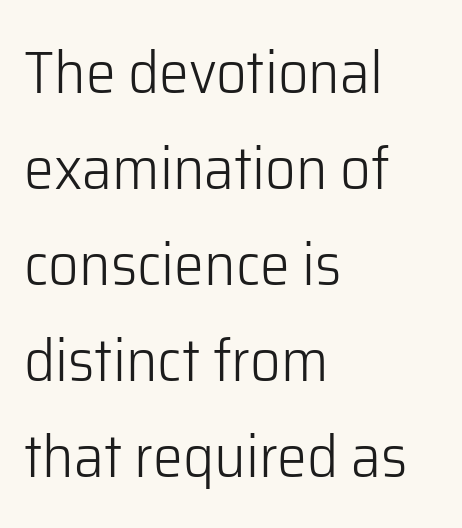
The image shows 60 px light sans-serif type, upright; set left-aligned, normal line spacing (1.6x), normal letter spacing, not underlined; low stroke contrast and a medium x-height.
